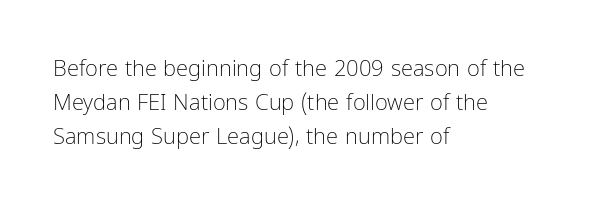
These lines stack with their left ends in a neat column. Any mark beneath the type? The region is blank. Short note: letters normally spaced. The type sits square on the baseline with zero lean.
